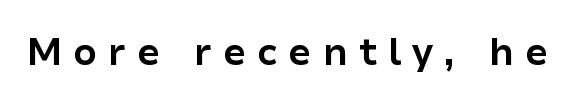
Q: Is the text bold? A: Yes.
Q: Is the text italic (slanted)? A: No, it is upright.
Q: Is the typeface a serif or a sans-serif typeface? A: Sans-serif.
Q: Is the text underlined? A: No.
Q: Is the spacing between letters normal or unusually wide? A: Unusually wide.
Q: Width (condensed, normal, or wide)? A: Normal.
Q: Stroke contrast? A: Low.
Q: x-height? A: Medium.
Q: Monospaced? A: No.
